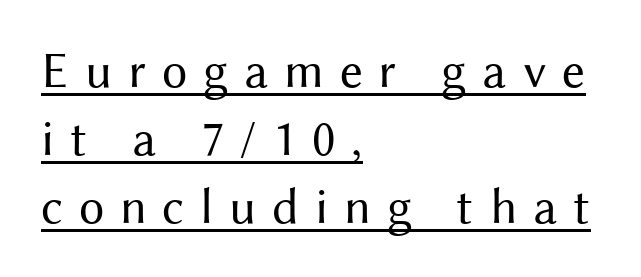
Q: Is the text bold? A: No.
Q: Is the text italic (slanted)? A: No, it is upright.
Q: Is the typeface a serif or a sans-serif typeface? A: Sans-serif.
Q: Is the text underlined? A: Yes.
Q: How is the paragraph aligned? A: Left-aligned.
Q: Is the spacing between letters normal or unusually wide? A: Unusually wide.
Q: Is the spacing between lines tight, normal or loose? A: Normal.
Q: Width (condensed, normal, or wide)? A: Normal.
Q: Stroke contrast? A: Medium.
Q: x-height? A: Medium.
Q: Monospaced? A: No.
